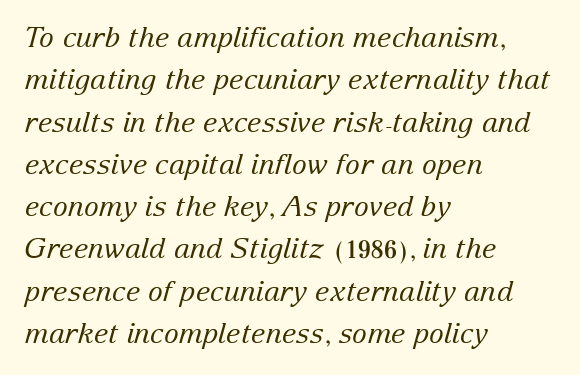
Check the space under the baseline: it is left empty. Looks like regular typesetting: each glyph gets only the width it needs. Note: serifs present on the glyphs. The paragraph shown leans on its left margin. Whoever set this chose a conventional vertical rhythm. Heaviness? Minimal to ordinary, like unemphasized prose.
